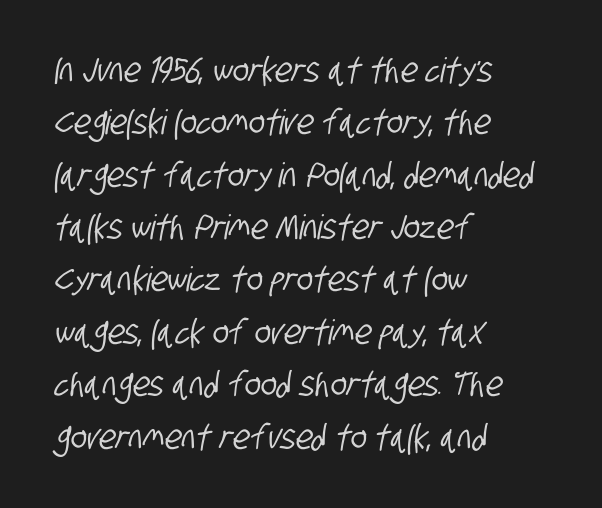
Q: Is the typeface a serif or a sans-serif typeface? A: Sans-serif.
Q: Is the text underlined? A: No.
Q: How is the paragraph aligned? A: Left-aligned.
Q: Is the spacing between letters normal or unusually wide? A: Normal.
Q: Is the spacing between lines tight, normal or loose? A: Normal.
Q: Width (condensed, normal, or wide)? A: Condensed.
Q: Stroke contrast? A: Low.
Q: x-height? A: Large.
Q: Monospaced? A: No.
